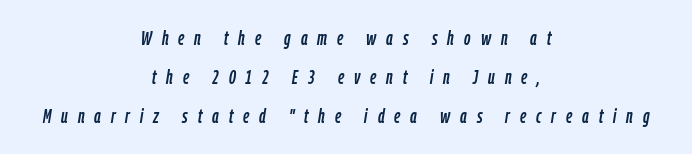
Q: Is the text italic (slanted)? A: Yes, it leans right by about 9 degrees.
Q: Is the text underlined? A: No.
Q: How is the paragraph aligned? A: Centered.
Q: Is the spacing between letters normal or unusually wide? A: Unusually wide.
Q: Is the spacing between lines tight, normal or loose? A: Loose.
